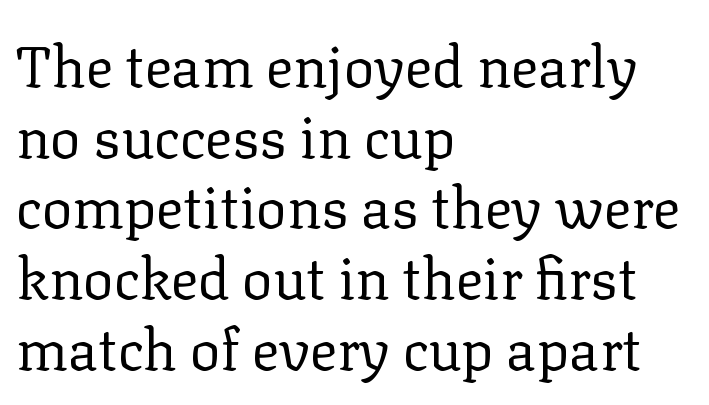
{"serif": "yes", "italic": "no", "bold": "no", "weight": "regular", "width": "normal", "stroke_contrast": "low", "x_height": "medium", "monospaced": "no", "underline": "no", "align": "left", "line_spacing_ratio": 1.24, "letter_spacing": "normal", "letter_spacing_em": 0.0, "glyph_px": 57}
